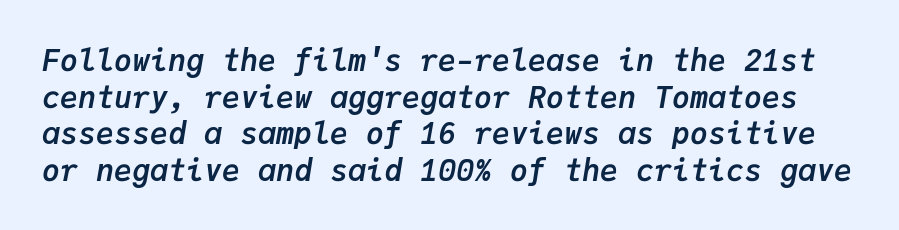
Think of a typewriter: that constant character pitch is what you see here. If you drew a line through each stem, it would be angled. A full-strength bold gives these letters their thick strokes. Tracking value appears to be zero — textbook default spacing. The passage shown is not underscored anywhere.
